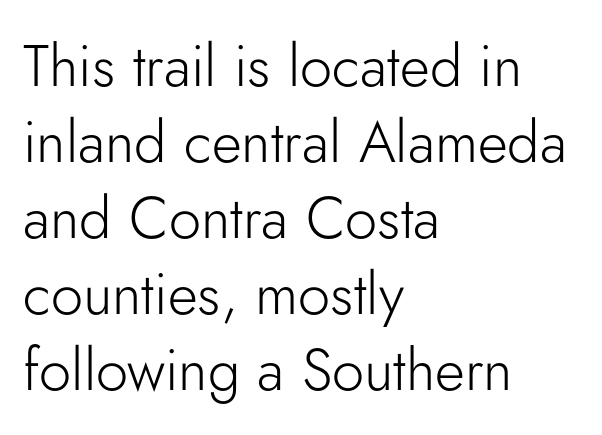
You could not count columns in this text — the font is proportionally spaced. Look at the tracking — it's just the regular setting, nothing added. Words float on clear page, feet unadorned. The lines are quadded left.
